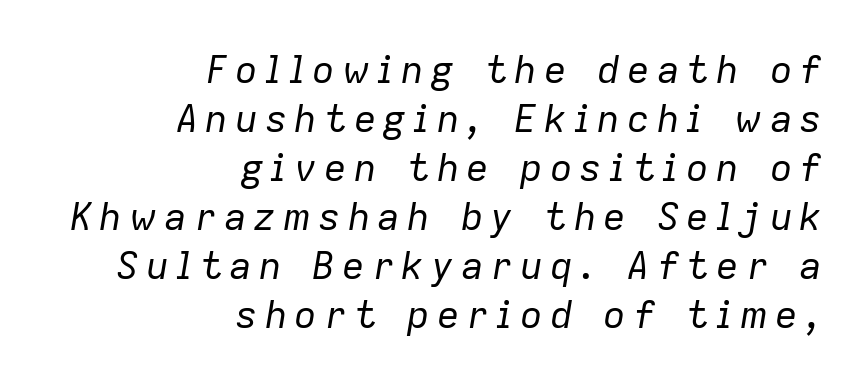
The passage shown is typed in a proportional face where columns would drift. A typesetter would call this leading conventional body-copy spacing. Descender tails drop into unmarked territory. Right-aligned paragraph, ragged on the left.
